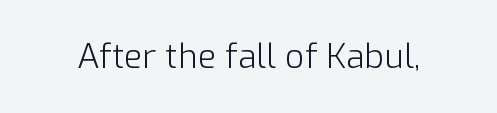
{"serif": "no", "italic": "no", "bold": "no", "weight": "light", "width": "normal", "stroke_contrast": "low", "x_height": "medium", "monospaced": "no", "underline": "no", "letter_spacing": "normal", "letter_spacing_em": 0.0, "glyph_px": 34}
